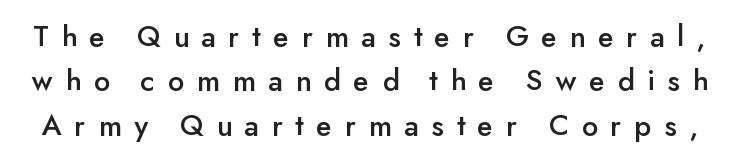
Q: Is the text italic (slanted)? A: No, it is upright.
Q: Is the typeface a serif or a sans-serif typeface? A: Sans-serif.
Q: Is the text underlined? A: No.
Q: Is the spacing between letters normal or unusually wide? A: Unusually wide.
Q: Is the spacing between lines tight, normal or loose? A: Normal.
Q: Width (condensed, normal, or wide)? A: Normal.
Q: Stroke contrast? A: Low.
Q: x-height? A: Small.
Q: Monospaced? A: No.
